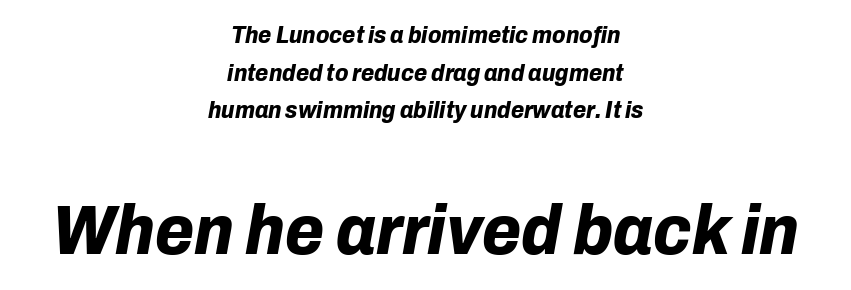
{"italic": "yes", "lean": "right", "slant_degrees": 10, "bold": "yes", "weight": "bold", "width": "normal", "stroke_contrast": "low", "x_height": "medium", "monospaced": "no", "underline": "no", "align": "center", "line_spacing": "normal", "line_spacing_ratio": 1.57, "letter_spacing": "normal", "letter_spacing_em": 0.0, "larger_block": "second", "size_ratio": 2.96, "glyph_px": 71}
